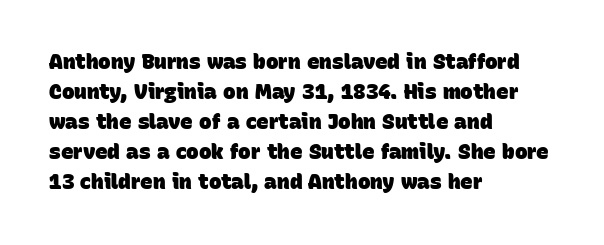
The image shows 21 px bold type; set left-aligned, normal line spacing (1.43x), normal letter spacing, not underlined.
